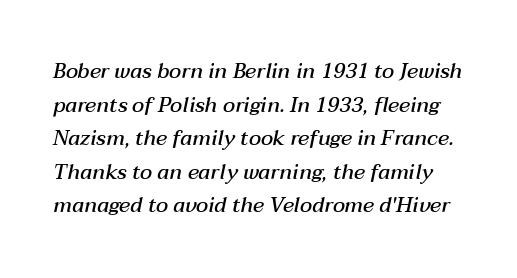
{"italic": "yes", "lean": "right", "slant_degrees": 12, "bold": "semi", "underline": "no", "line_spacing": "normal", "line_spacing_ratio": 1.6, "letter_spacing": "normal", "letter_spacing_em": 0.0, "glyph_px": 21}
